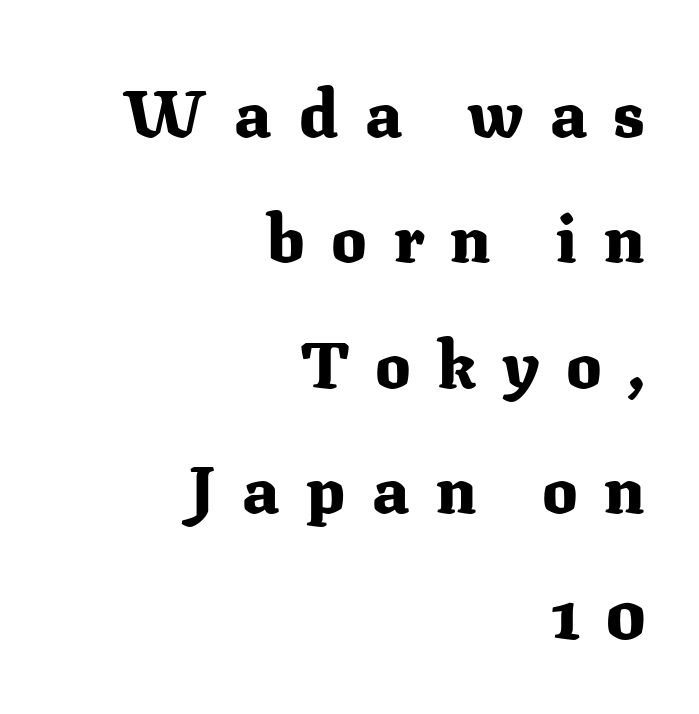
Q: Is the text bold? A: Yes.
Q: Is the text italic (slanted)? A: No, it is upright.
Q: Is the typeface a serif or a sans-serif typeface? A: Serif.
Q: Is the text underlined? A: No.
Q: How is the paragraph aligned? A: Right-aligned.
Q: Is the spacing between letters normal or unusually wide? A: Unusually wide.
Q: Is the spacing between lines tight, normal or loose? A: Loose.
Q: Width (condensed, normal, or wide)? A: Normal.
Q: Stroke contrast? A: Medium.
Q: x-height? A: Medium.
Q: Monospaced? A: No.
